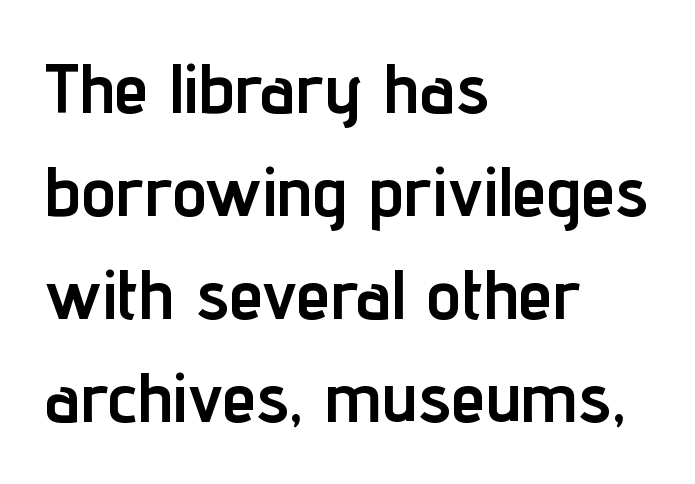
Q: Is the text bold? A: Yes.
Q: Is the text italic (slanted)? A: No, it is upright.
Q: Is the typeface a serif or a sans-serif typeface? A: Sans-serif.
Q: Is the text underlined? A: No.
Q: How is the paragraph aligned? A: Left-aligned.
Q: Is the spacing between letters normal or unusually wide? A: Normal.
Q: Is the spacing between lines tight, normal or loose? A: Normal.
Q: Width (condensed, normal, or wide)? A: Condensed.
Q: Stroke contrast? A: Low.
Q: x-height? A: Medium.
Q: Monospaced? A: No.
